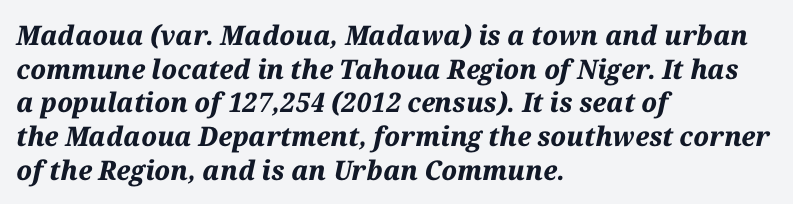
Q: Is the text bold? A: Yes.
Q: Is the text italic (slanted)? A: Yes, it leans right by about 12 degrees.
Q: Is the text underlined? A: No.
Q: How is the paragraph aligned? A: Left-aligned.
Q: Is the spacing between letters normal or unusually wide? A: Normal.
Q: Is the spacing between lines tight, normal or loose? A: Normal.
